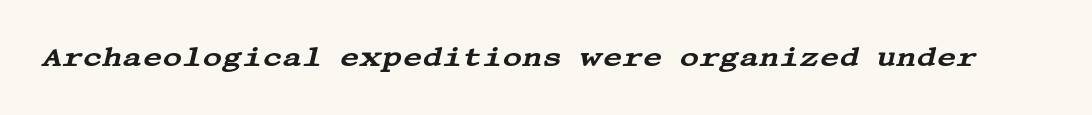
The lettering tilts uniformly, giving the passage an italic look. Descenders are the only things crossing below the line. No extra tracking has been applied to these lines.
